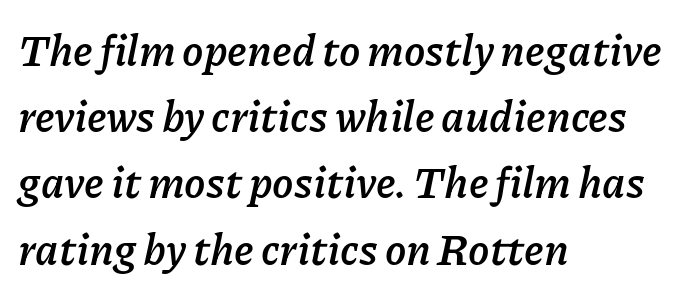
{"italic": "yes", "lean": "right", "slant_degrees": 11, "bold": "yes", "weight": "semibold", "width": "normal", "stroke_contrast": "low", "x_height": "medium", "monospaced": "no", "underline": "no", "align": "left", "line_spacing": "normal", "line_spacing_ratio": 1.54, "letter_spacing": "normal", "letter_spacing_em": 0.0, "glyph_px": 43}
